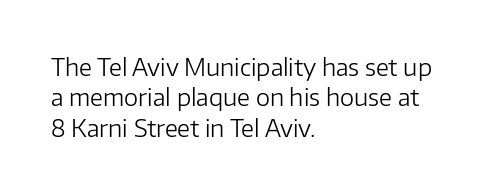
{"italic": "no", "bold": "no", "underline": "no", "align": "left", "line_spacing": "normal", "line_spacing_ratio": 1.27, "letter_spacing": "normal", "letter_spacing_em": 0.0, "glyph_px": 24}
